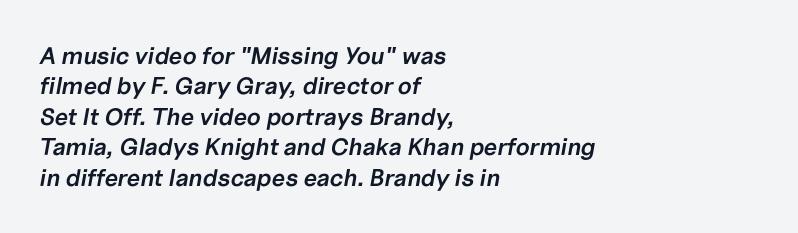
Q: Is the text bold? A: Semi-bold.
Q: Is the text italic (slanted)? A: Yes, it leans right by about 10 degrees.
Q: Is the text underlined? A: No.
Q: How is the paragraph aligned? A: Left-aligned.
Q: Is the spacing between letters normal or unusually wide? A: Normal.
Q: Is the spacing between lines tight, normal or loose? A: Normal.
